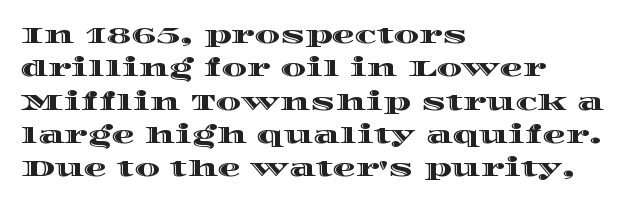
The image shows 23 px text type, upright; set left-aligned, normal line spacing (1.45x), normal letter spacing, not underlined.
